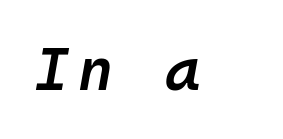
{"italic": "yes", "lean": "right", "slant_degrees": 10, "bold": "semi", "weight": "semibold", "width": "normal", "stroke_contrast": "low", "x_height": "medium", "monospaced": "yes", "underline": "no", "glyph_px": 60}
